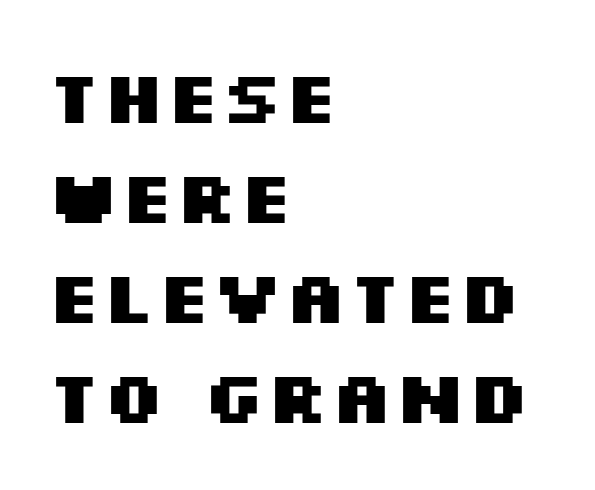
Unlike a traditional serif, this face leaves its strokes unadorned. Posture: vertical. The space directly below the letters is spotless. Inter-character spacing is left at the font's built-in metrics.
